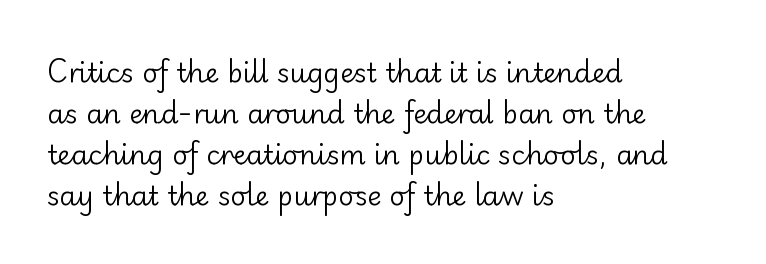
The image shows 27 px text type, upright; set left-aligned, normal line spacing (1.52x), normal letter spacing, not underlined.
